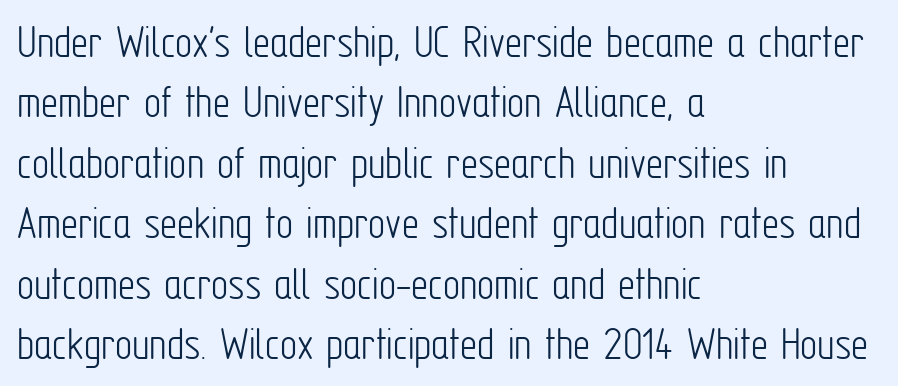
The image shows 48 px light, condensed sans-serif type, upright; set left-aligned, normal line spacing (1.26x), normal letter spacing, not underlined; low stroke contrast and a medium x-height.
